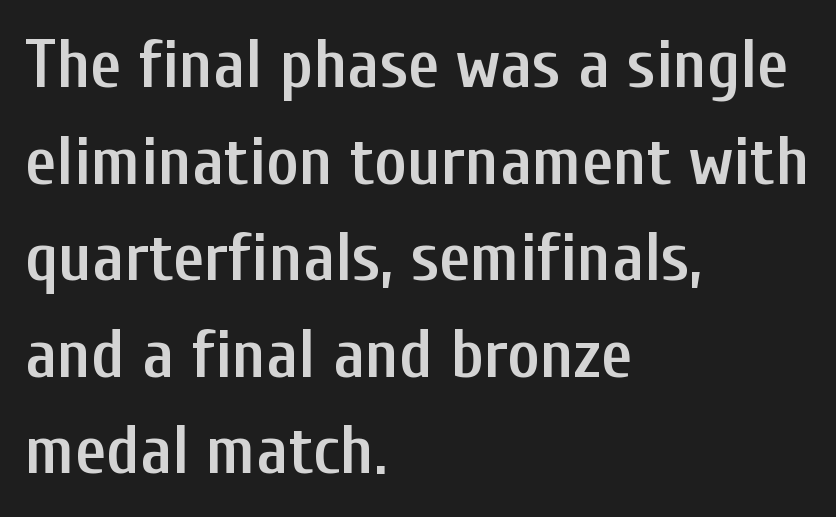
The image shows 69 px semibold, condensed sans-serif type, upright; set left-aligned, normal line spacing (1.4x), normal letter spacing, not underlined; low stroke contrast and a medium x-height.
